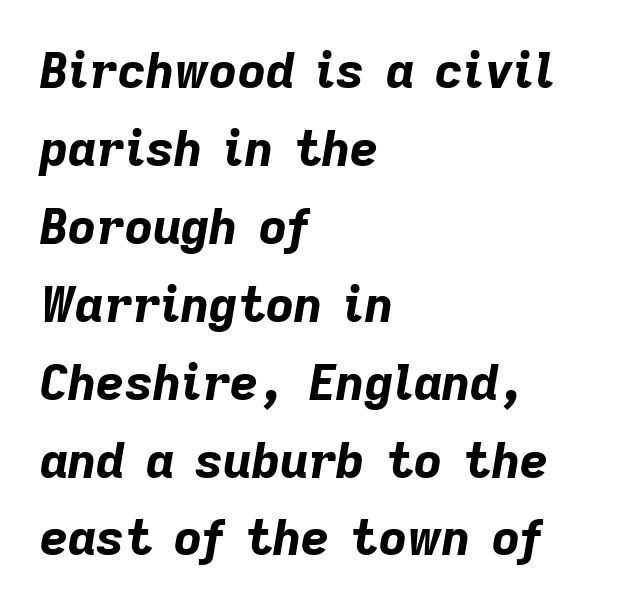
Q: Is the text bold? A: Yes.
Q: Is the text italic (slanted)? A: Yes, it leans right by about 9 degrees.
Q: Is the text underlined? A: No.
Q: How is the paragraph aligned? A: Left-aligned.
Q: Is the spacing between letters normal or unusually wide? A: Normal.
Q: Is the spacing between lines tight, normal or loose? A: Normal.
Q: Width (condensed, normal, or wide)? A: Normal.
Q: Stroke contrast? A: Low.
Q: x-height? A: Medium.
Q: Monospaced? A: No.
